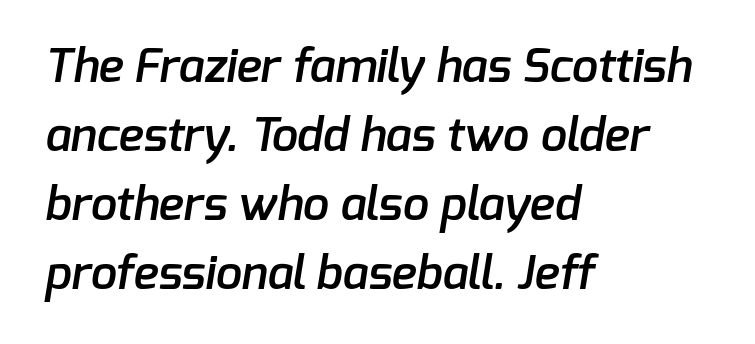
{"serif": "no", "bold": "semi", "weight": "semibold", "width": "normal", "stroke_contrast": "low", "x_height": "medium", "monospaced": "no", "underline": "no", "align": "left", "line_spacing": "normal", "line_spacing_ratio": 1.47, "letter_spacing": "normal", "letter_spacing_em": 0.0, "glyph_px": 47}
